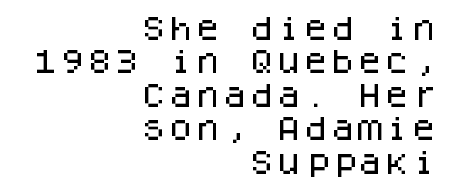
Students, note that the glyphs here touch the page at normal intervals. Clear beneath every line of the passage. The paragraph has a hard right edge and a soft left edge. It's the straight-up-and-down kind of type.
